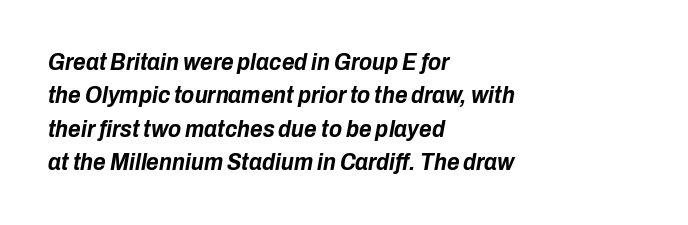
{"italic": "yes", "lean": "right", "slant_degrees": 10, "bold": "yes", "underline": "no", "align": "left", "line_spacing": "normal", "line_spacing_ratio": 1.39, "letter_spacing": "normal", "letter_spacing_em": 0.0, "glyph_px": 24}
